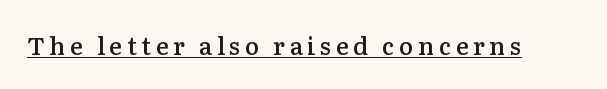
Q: Is the text bold? A: Semi-bold.
Q: Is the text italic (slanted)? A: No, it is upright.
Q: Is the text underlined? A: Yes.
